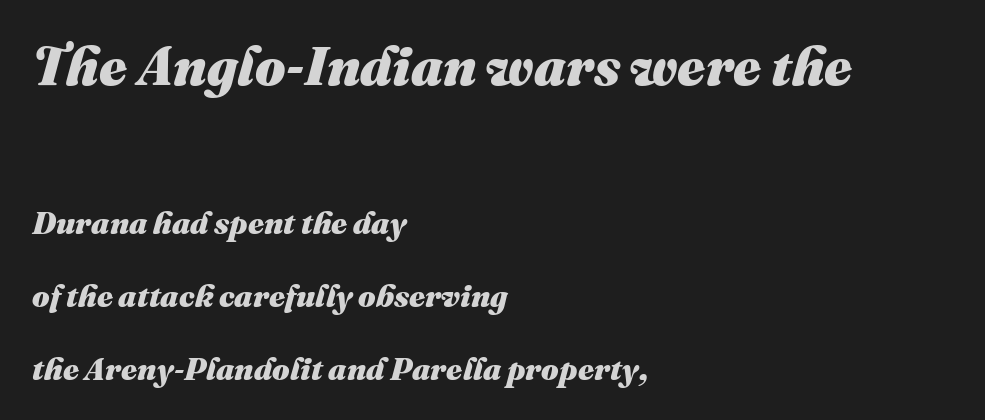
This block would shrink considerably if given ordinary leading; it's expanded now. Varying glyph widths throughout — classic text-font behaviour. Tracking value appears to be zero — textbook default spacing. Emphasis by weight is at full strength: bold.
